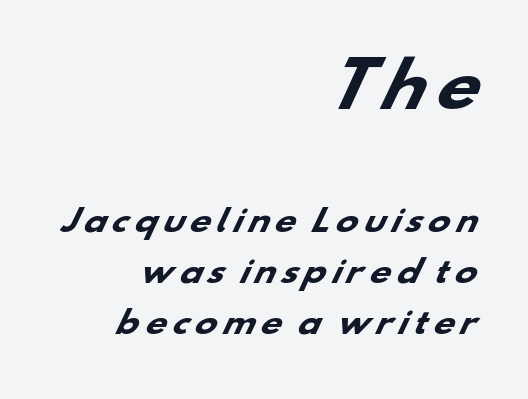
The image shows 61 px heavy, wide sans-serif type; set right-aligned, normal line spacing (1.7x), not underlined; the first (top) block is 2.03x larger; low stroke contrast and a small x-height.
